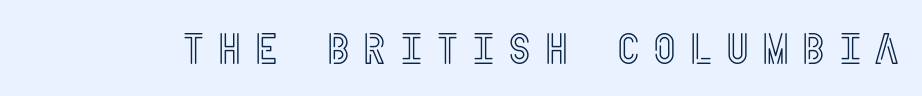
{"italic": "no", "width": "condensed", "x_height": "large", "underline": "no", "letter_spacing": "wide", "letter_spacing_em": 0.26, "glyph_px": 43}
